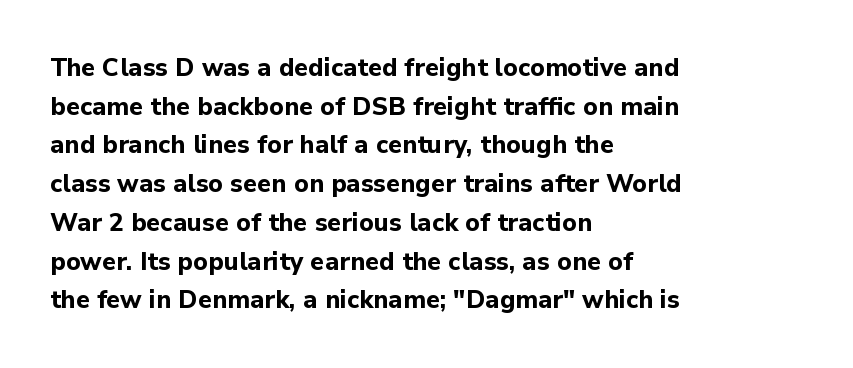
{"italic": "no", "bold": "yes", "underline": "no", "align": "left", "line_spacing": "normal", "line_spacing_ratio": 1.55, "letter_spacing": "normal", "letter_spacing_em": 0.0, "glyph_px": 25}
